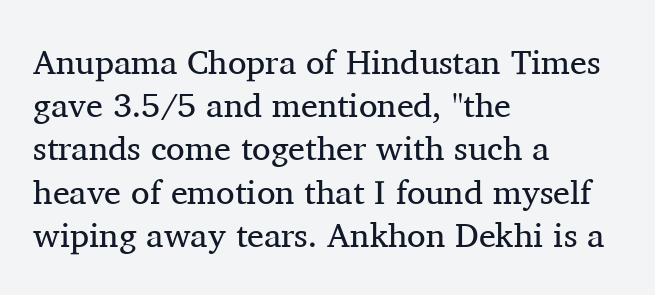
The image shows 34 px regular-weight serif type, upright; set left-aligned, normal line spacing (1.27x), normal letter spacing, not underlined; medium stroke contrast and a medium x-height.
